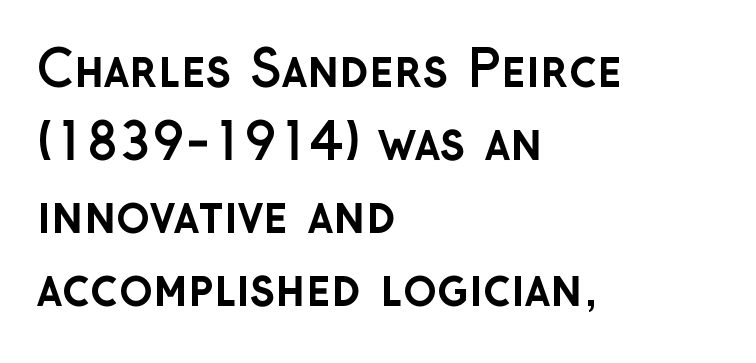
The image shows 50 px semibold sans-serif type, upright; set left-aligned, normal line spacing (1.46x), normal letter spacing, not underlined; low stroke contrast and a medium x-height.
